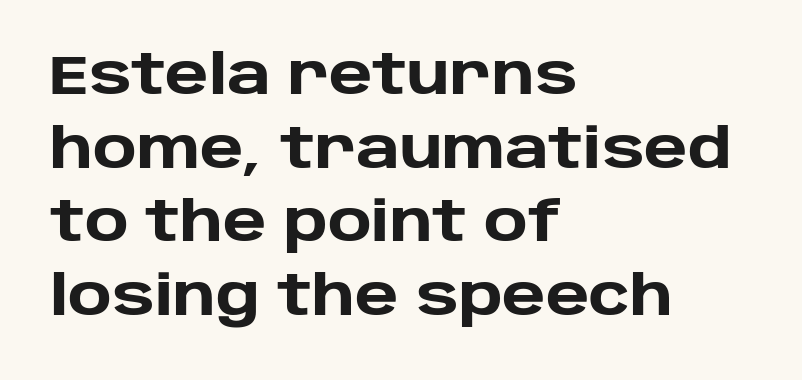
Varying glyph widths throughout — classic text-font behaviour. Glyph-to-glyph distance matches everyday printed text. The compositor pushed each line to the left boundary. Regular leading. Has an underline been added? It has not. Do the letters lean? They stand straight.
